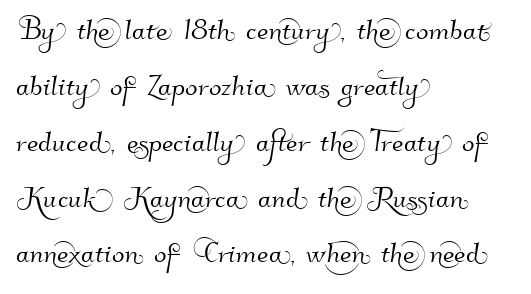
{"serif": "no", "width": "normal", "stroke_contrast": "high", "x_height": "small", "monospaced": "no", "underline": "no", "align": "left", "line_spacing": "normal", "line_spacing_ratio": 1.51, "letter_spacing": "normal", "letter_spacing_em": 0.0, "glyph_px": 37}
